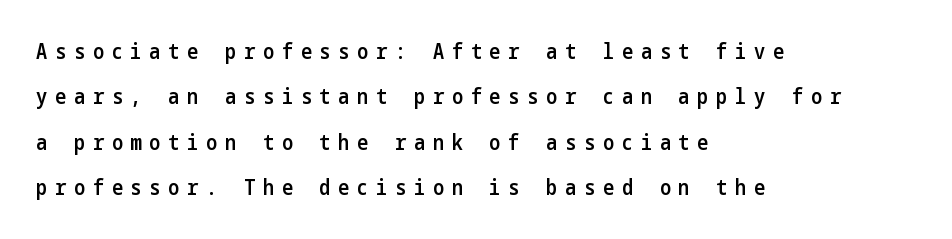
How are the letters spaced? Widely, with obvious added tracking. Bold? Not quite — semibold, heavier than regular but stopping short. This sample is left-justified, so line endings fall wherever the words run out. If you drew a line through each stem, it would be perfectly vertical. Is there much room between lines? Yes — plenty of vertical air separates them.
